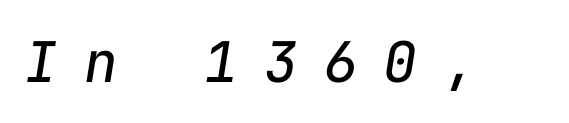
You could count columns in this text — the font is strictly monospaced. No extra ink here — the face is not bold. How are the letters spaced? Widely, with obvious added tracking. Is the type slanted? Yes — the strokes lean at a clear angle. Each row of text sits above clean, open space.
